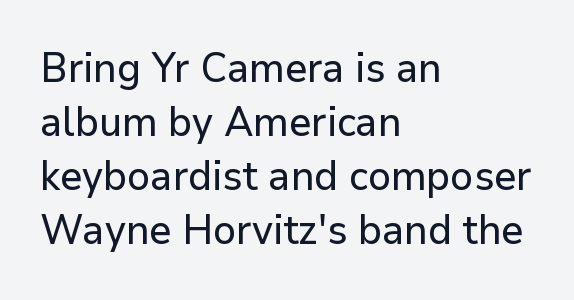
The characters display no serif detailing; their extremities are plain. These lines are rendered in a variable-pitch font. Interline gaps are of average width in this sample. Italic? Not at all — the glyphs are vertical.
